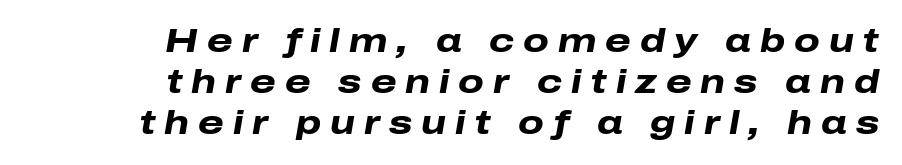
The image shows 33 px heavy, wide type, italic (leaning right); set right-aligned, normal line spacing (1.25x), unusually wide letter spacing (+0.27 em), not underlined; low stroke contrast and a medium x-height.
